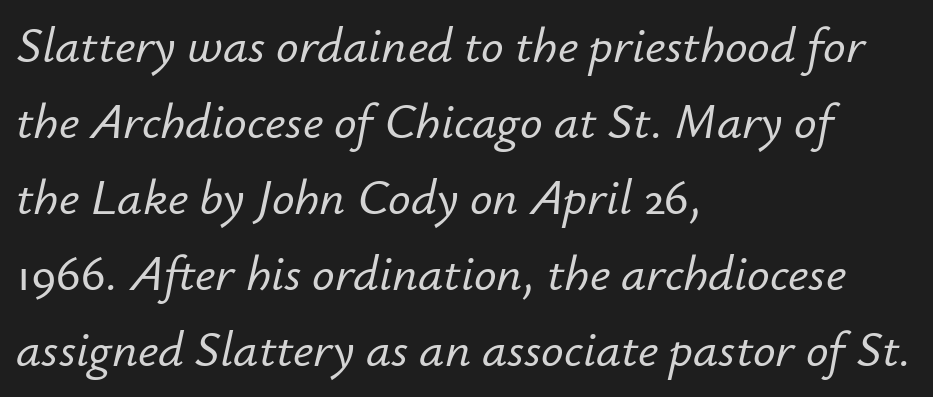
The image shows 50 px text type, italic (leaning right); set left-aligned, normal line spacing (1.52x), normal letter spacing, not underlined; low stroke contrast and a small x-height.
